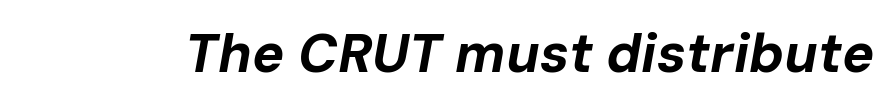
Q: Is the text bold? A: Yes.
Q: Is the text italic (slanted)? A: Yes, it leans right by about 10 degrees.
Q: Is the text underlined? A: No.
Q: Is the spacing between letters normal or unusually wide? A: Normal.
Q: Width (condensed, normal, or wide)? A: Normal.
Q: Stroke contrast? A: Low.
Q: x-height? A: Medium.
Q: Monospaced? A: No.
